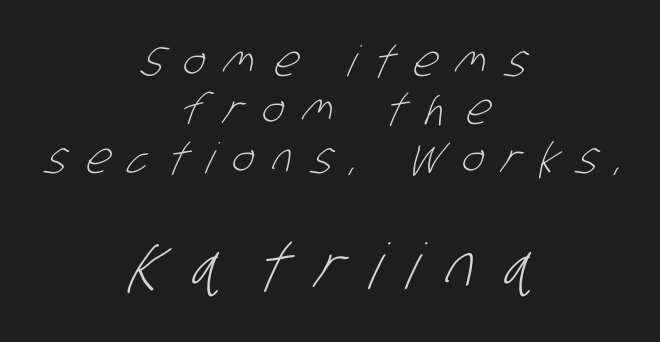
{"serif": "no", "bold": "no", "weight": "light", "width": "condensed", "stroke_contrast": "low", "x_height": "large", "monospaced": "no", "underline": "no", "align": "center", "line_spacing": "tight", "line_spacing_ratio": 1.15, "letter_spacing": "wide", "letter_spacing_em": 0.46, "larger_block": "second", "size_ratio": 1.5, "glyph_px": 63}
